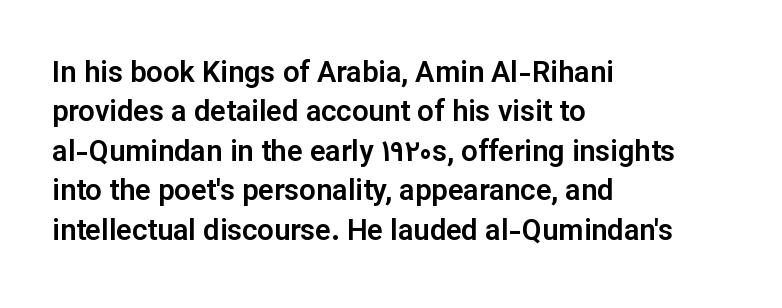
Visually the block forms a straight wall on the left and a jagged coastline on the right. How are the letters spaced? Ordinarily, with no added tracking. The font family rendered here belongs to the sans-serif group. Upright lettering throughout. Underlining? Definitely not there. Compared with typical paragraphs, the rows here are spaced about the same.
